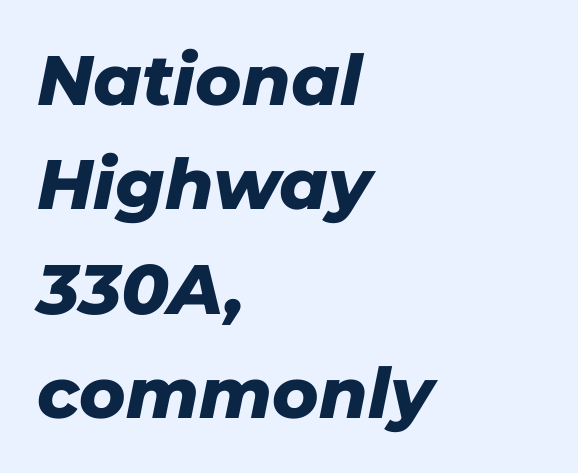
The image shows 70 px heavy type, italic (leaning right); set left-aligned, normal line spacing (1.49x), normal letter spacing, not underlined; low stroke contrast and a medium x-height.
